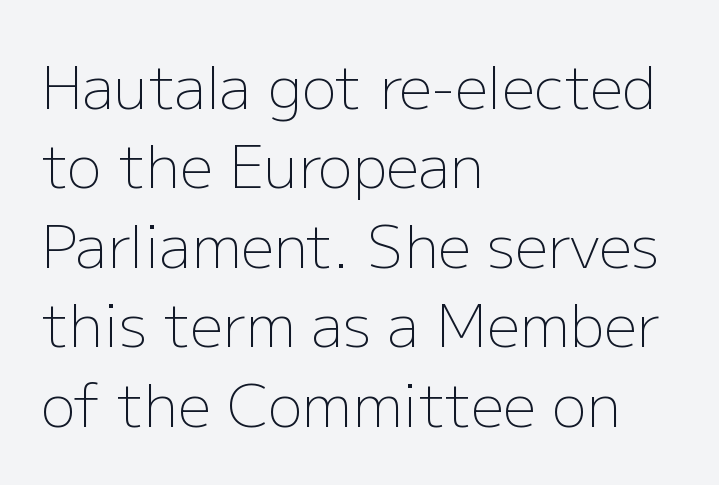
The image shows 58 px light sans-serif type, upright; set left-aligned, normal line spacing (1.37x), normal letter spacing, not underlined; low stroke contrast and a medium x-height.
